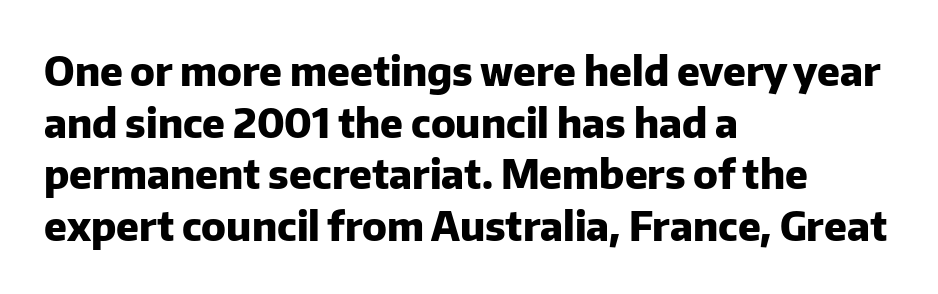
{"serif": "no", "italic": "no", "bold": "yes", "weight": "heavy", "width": "normal", "stroke_contrast": "low", "x_height": "medium", "monospaced": "no", "underline": "no", "align": "left", "line_spacing": "normal", "line_spacing_ratio": 1.29, "letter_spacing": "normal", "letter_spacing_em": 0.0, "glyph_px": 40}
